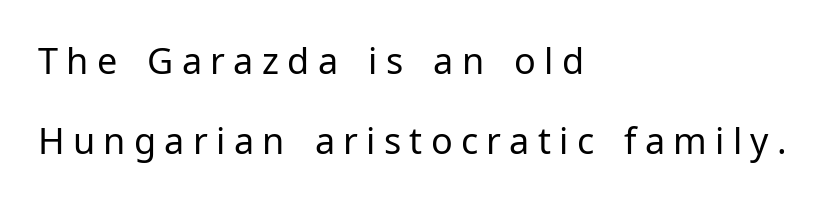
Character widths vary here, with narrow letters taking less room than wide ones. The strokes carry an ordinary text weight at most. No italicization has been applied; the sample stays upright. Caption: multi-line text, flush left, ragged right. Characters follow at a spacing far wider than the type designer built in. Is this a sans? Yes — the strokes have no serifs.
